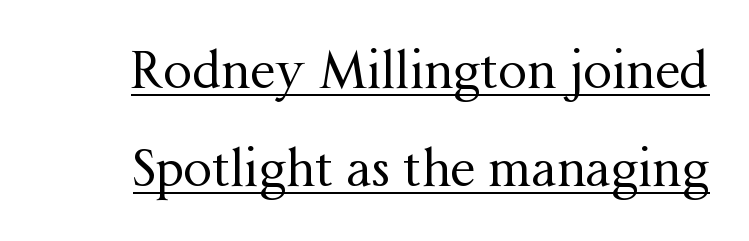
A typesetter would label this face a serif. Note the varied advance widths — an 'i' is clearly narrower than an 'm'. Weight: regular or lighter. Check the space under the baseline: a stroke is drawn there. Letter spacing: default.
